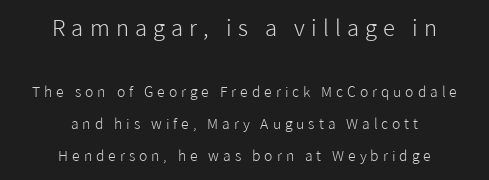
Reading down the column, the eye jumps a long way to each next line. Posture: upright roman. Type size steps down from the first block to the second. The compositor balanced each line on the midline. The letterforms sit at book weight or below. The horizontal fit of the characters is loose and conspicuously gappy.
